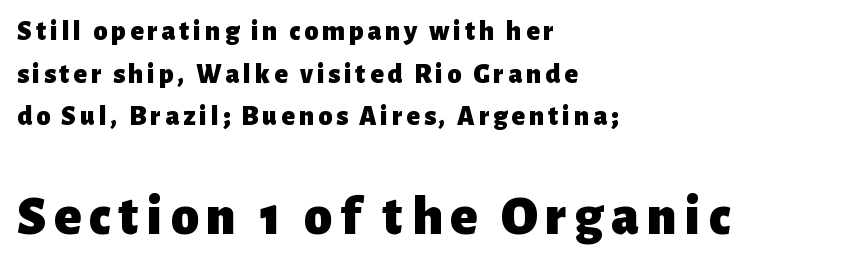
Spacing verdict: proportional, widths tailored to each character. The letters stand upright; this is a roman face. These lines sit exactly where default settings would place them. The letters are bold, with thick, heavy strokes. A bare baseline throughout the passage. Nothing sits at the stroke ends, so this counts as sans-serif.
